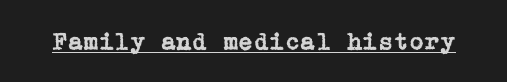
Q: Is the text italic (slanted)? A: No, it is upright.
Q: Is the text underlined? A: Yes.
Q: Is the spacing between letters normal or unusually wide? A: Normal.
